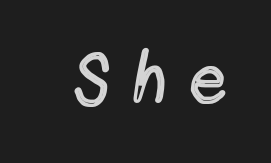
What stands out about the letter spacing? Its width — letters are far apart. Spacing verdict: proportional, widths tailored to each character. Just letters on the line, the space beneath them empty.
